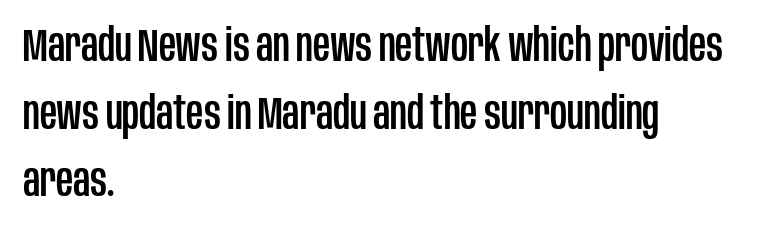
Q: Is the text italic (slanted)? A: No, it is upright.
Q: Is the typeface a serif or a sans-serif typeface? A: Sans-serif.
Q: Is the text underlined? A: No.
Q: How is the paragraph aligned? A: Left-aligned.
Q: Is the spacing between letters normal or unusually wide? A: Normal.
Q: Is the spacing between lines tight, normal or loose? A: Normal.
Q: Width (condensed, normal, or wide)? A: Condensed.
Q: Stroke contrast? A: Low.
Q: x-height? A: Large.
Q: Monospaced? A: No.
